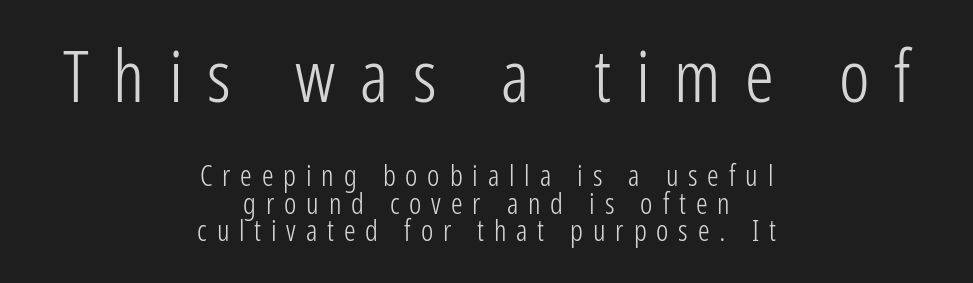
Q: Is the text bold? A: No.
Q: Is the text italic (slanted)? A: No, it is upright.
Q: Is the typeface a serif or a sans-serif typeface? A: Sans-serif.
Q: Is the text underlined? A: No.
Q: How is the paragraph aligned? A: Centered.
Q: Is the spacing between letters normal or unusually wide? A: Unusually wide.
Q: Is the spacing between lines tight, normal or loose? A: Tight.
Q: Which block of text is set in a larger size, the first (top) or the second (bottom)? A: The first (top) one.
Q: Width (condensed, normal, or wide)? A: Condensed.
Q: Stroke contrast? A: Low.
Q: x-height? A: Medium.
Q: Monospaced? A: No.
